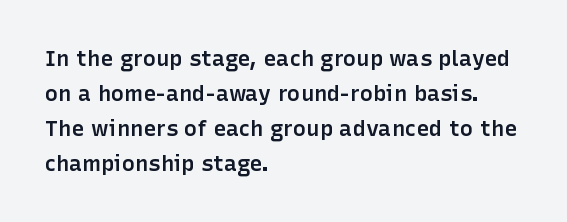
Rows of type keep a routine distance in the vertical direction. Tracking here is standard; glyphs follow each other at the usual distance. Ascenders rise straight up at ninety degrees. A fair bit of extra ink — the face is semibold, not bold.
